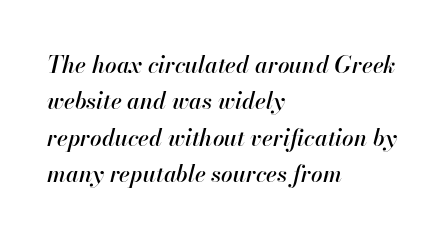
The image shows 23 px text type, italic (leaning right); set left-aligned, normal line spacing (1.58x), normal letter spacing, not underlined.
